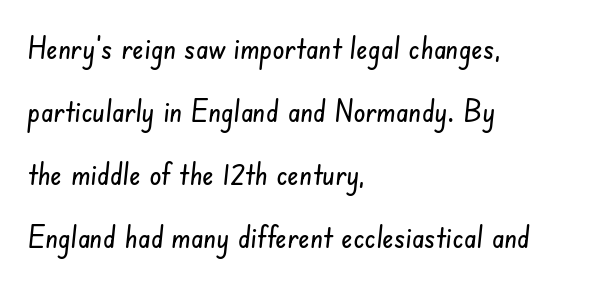
These lines stack with their left ends in a neat column. The letters carry no serifs — their stems end cleanly without finishing strokes. The letters advance in unequal steps, a hallmark of proportional type. The gaps between neighbouring characters are ordinary and unremarkable.
